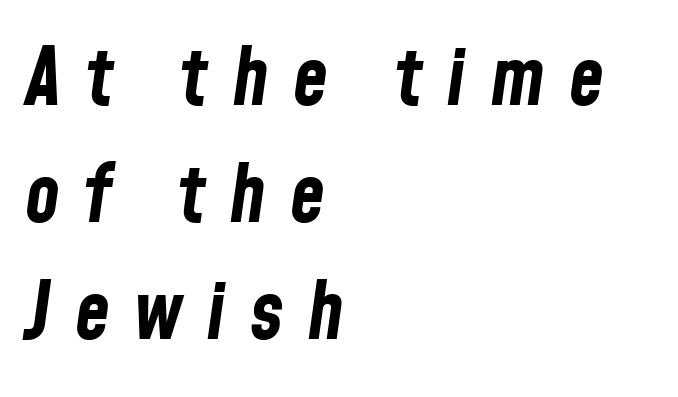
Each row of text sits above clean, open space. Spacing verdict: proportional, widths tailored to each character. Heft: maximum for text — a bold. Horizontal alignment here is leftward, the default for most running prose.
